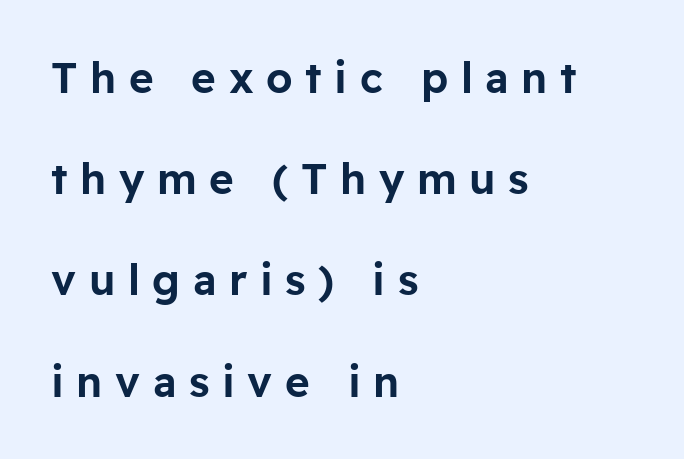
Leftover space on each line is placed entirely after the last word. Summary of vertical rhythm: relaxed, with wide interline spacing. Tall strokes in this sample are plumb rather than angled. The type is letterspaced generously, with wide tracking. The specimen omits any rule beneath the text block's lines. The glyphs in this specimen are sans serif.
